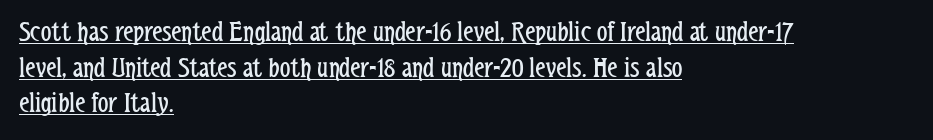
Q: Is the text bold? A: No.
Q: Is the text italic (slanted)? A: No, it is upright.
Q: Is the typeface a serif or a sans-serif typeface? A: Sans-serif.
Q: Is the text underlined? A: Yes.
Q: How is the paragraph aligned? A: Left-aligned.
Q: Is the spacing between letters normal or unusually wide? A: Normal.
Q: Width (condensed, normal, or wide)? A: Condensed.
Q: Stroke contrast? A: Low.
Q: x-height? A: Medium.
Q: Monospaced? A: No.
